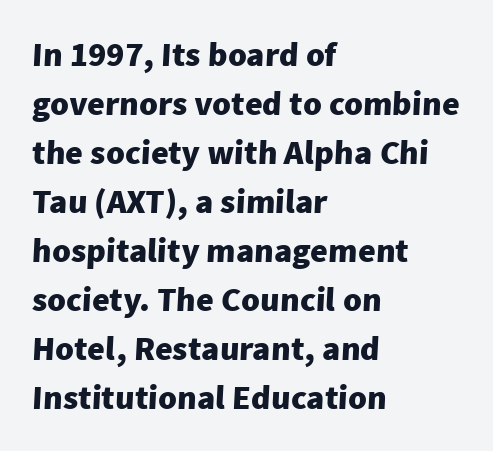
Beneath every word, the page is bare. The leading is moderate, giving the passage an even texture. These lines are rendered in a variable-pitch font. The typesetter chose a ragged-right arrangement here. The rendering shows plain stroke endings on the letterforms — a sans-serif design. Standard letterfit; no display-style spreading of the glyphs.
